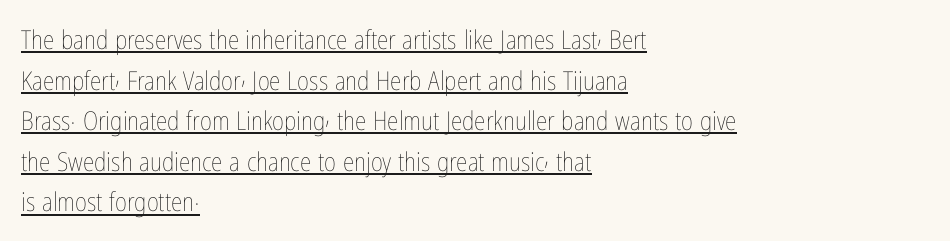
Q: Is the text bold? A: No.
Q: Is the text italic (slanted)? A: No, it is upright.
Q: Is the text underlined? A: Yes.
Q: How is the paragraph aligned? A: Left-aligned.
Q: Is the spacing between letters normal or unusually wide? A: Normal.
Q: Is the spacing between lines tight, normal or loose? A: Normal.
